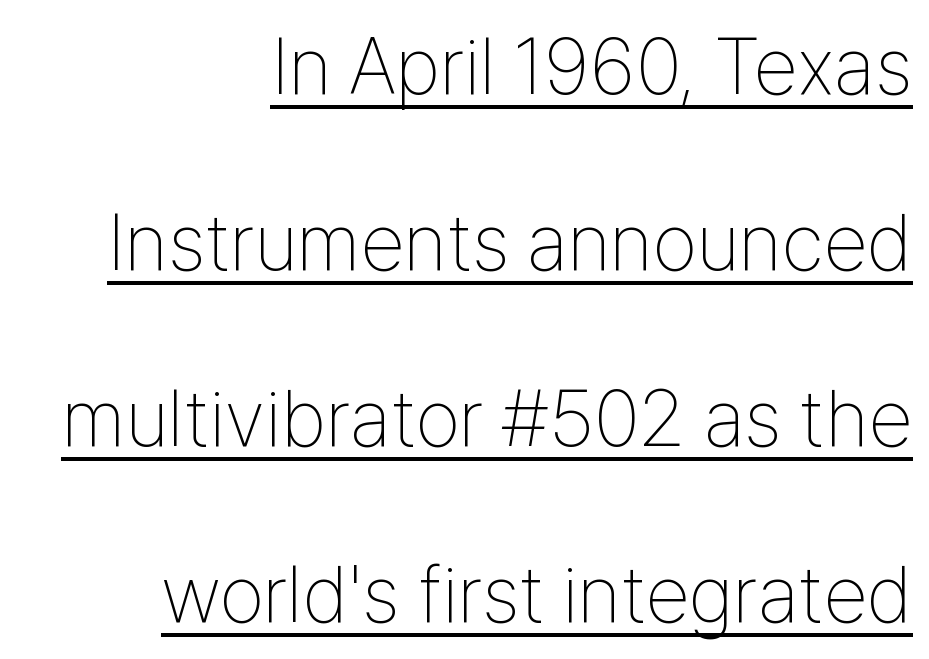
Q: Is the text bold? A: No.
Q: Is the text italic (slanted)? A: No, it is upright.
Q: Is the typeface a serif or a sans-serif typeface? A: Sans-serif.
Q: Is the text underlined? A: Yes.
Q: How is the paragraph aligned? A: Right-aligned.
Q: Is the spacing between letters normal or unusually wide? A: Normal.
Q: Is the spacing between lines tight, normal or loose? A: Loose.
Q: Width (condensed, normal, or wide)? A: Condensed.
Q: Stroke contrast? A: Low.
Q: x-height? A: Medium.
Q: Monospaced? A: No.
